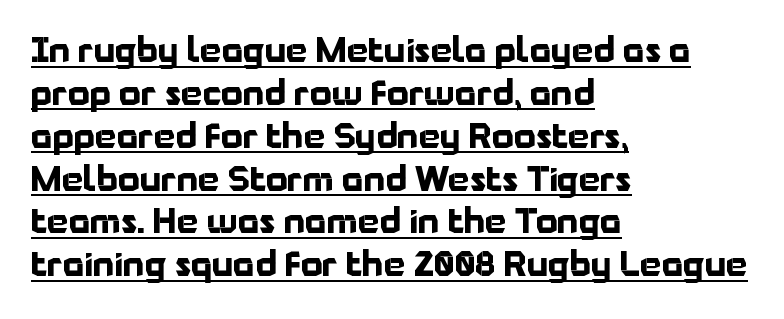
The image shows 34 px bold sans-serif type, upright; set left-aligned, normal line spacing (1.26x), normal letter spacing, underlined; low stroke contrast and a medium x-height.
